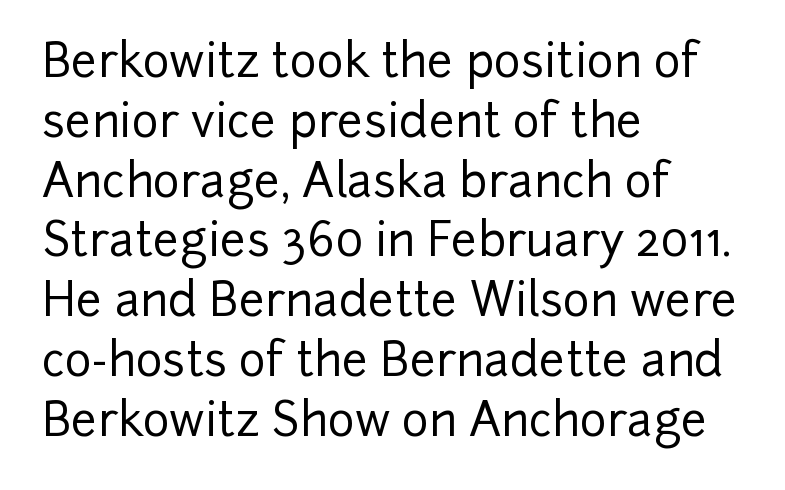
{"serif": "no", "italic": "no", "width": "normal", "stroke_contrast": "low", "x_height": "medium", "monospaced": "no", "underline": "no", "align": "left", "line_spacing": "normal", "line_spacing_ratio": 1.3, "letter_spacing": "normal", "letter_spacing_em": 0.0, "glyph_px": 46}
